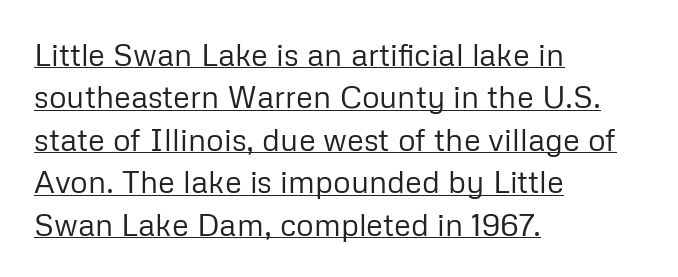
Q: Is the text bold? A: No.
Q: Is the text italic (slanted)? A: No, it is upright.
Q: Is the typeface a serif or a sans-serif typeface? A: Sans-serif.
Q: Is the text underlined? A: Yes.
Q: How is the paragraph aligned? A: Left-aligned.
Q: Is the spacing between letters normal or unusually wide? A: Normal.
Q: Is the spacing between lines tight, normal or loose? A: Normal.
Q: Width (condensed, normal, or wide)? A: Normal.
Q: Stroke contrast? A: Low.
Q: x-height? A: Medium.
Q: Monospaced? A: No.
